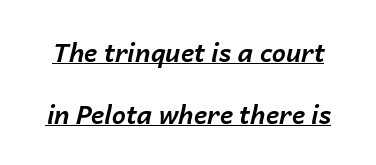
Q: Is the text bold? A: Yes.
Q: Is the text italic (slanted)? A: Yes, it leans right by about 14 degrees.
Q: Is the text underlined? A: Yes.
Q: Is the spacing between letters normal or unusually wide? A: Normal.
Q: Is the spacing between lines tight, normal or loose? A: Loose.
